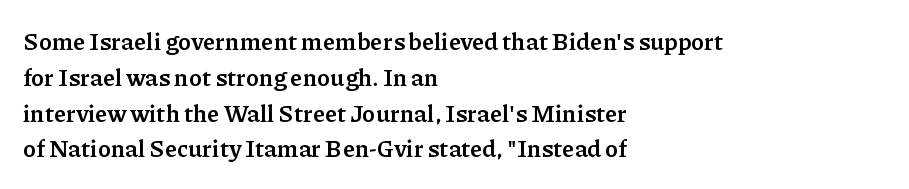
The image shows 24 px bold type, upright; set left-aligned, normal line spacing (1.49x), normal letter spacing, not underlined.
